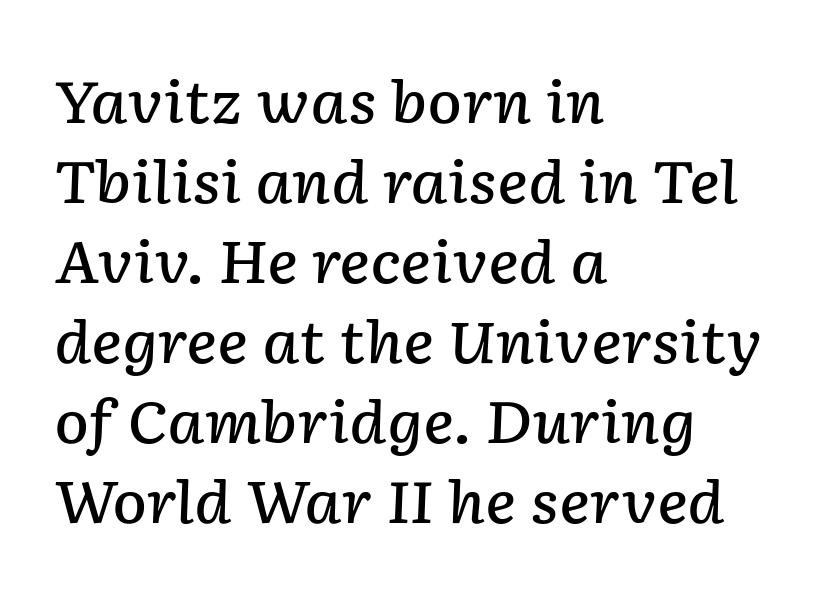
The image shows 58 px semibold type, italic (leaning right); set left-aligned, normal line spacing (1.38x), normal letter spacing, not underlined; low stroke contrast and a medium x-height.
